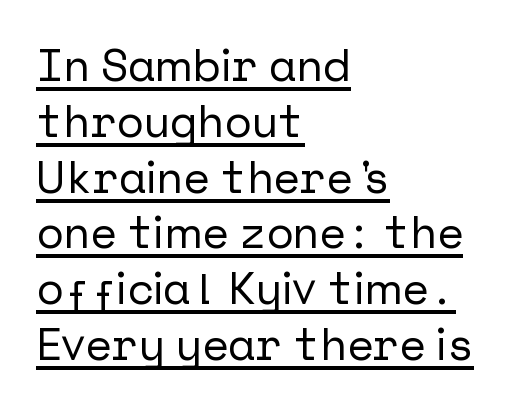
{"serif": "no", "italic": "no", "width": "normal", "stroke_contrast": "low", "x_height": "medium", "underline": "yes", "align": "left", "line_spacing_ratio": 1.24, "letter_spacing": "normal", "letter_spacing_em": 0.0, "glyph_px": 45}
